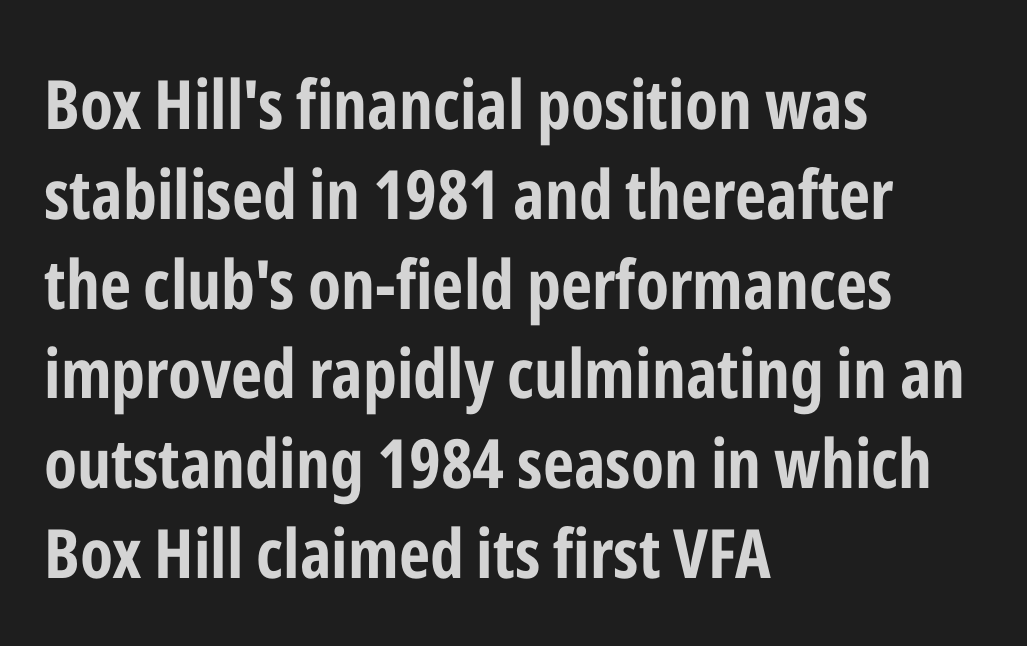
Does the type have serifs? No, each stem ends abruptly. Here the designer chose a conventional face with non-uniform glyph widths. The space directly below the letters is spotless. This sample uses plain, unmodified letter spacing. The characters look thick and weighty, a clear bold.
